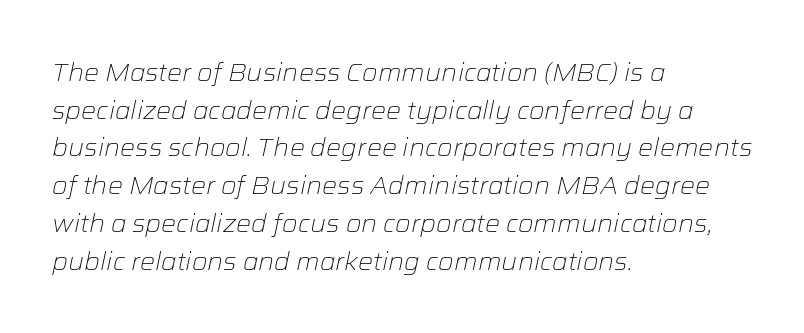
Only glyphs here, with clear space below each row. The font is comparable to plain body text, perhaps lighter. A typesetter would call this leading conventional body-copy spacing. The axis of the letterforms is tilted away from vertical. Here the glyphs are tracked normally, forming tight word shapes. Where is the straight margin? On the left.
